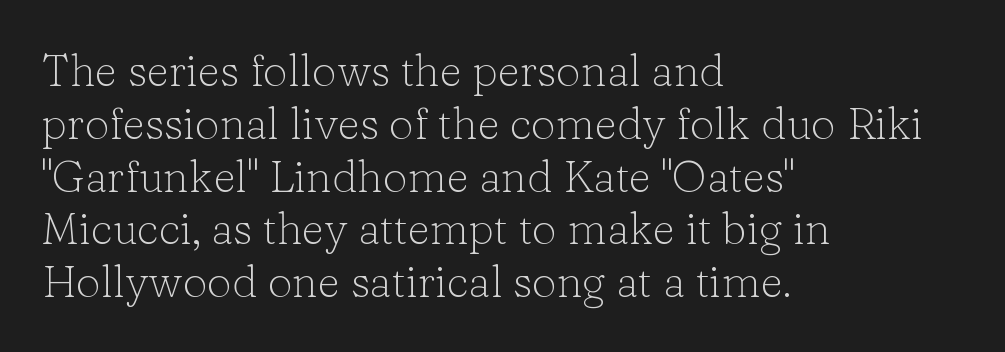
Q: Is the text bold? A: No.
Q: Is the text italic (slanted)? A: No, it is upright.
Q: Is the typeface a serif or a sans-serif typeface? A: Serif.
Q: Is the text underlined? A: No.
Q: How is the paragraph aligned? A: Left-aligned.
Q: Is the spacing between letters normal or unusually wide? A: Normal.
Q: Width (condensed, normal, or wide)? A: Normal.
Q: Stroke contrast? A: Low.
Q: x-height? A: Medium.
Q: Monospaced? A: No.
